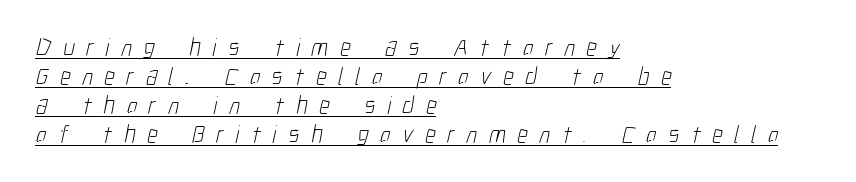
The image shows 25 px text type; set left-aligned, line spacing 1.16x, unusually wide letter spacing (+0.47 em), underlined.
